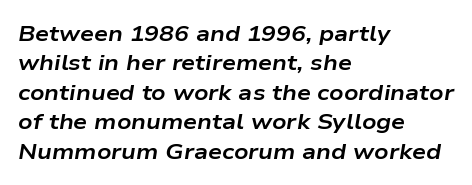
Vertically, the passage feels balanced, rows spaced as you'd expect. Compared with ordinary roman type, these characters are visibly tilted. One-word summary of the alignment: left. Strokes here are thick enough to call this a true bold. You could call the tracking neutral — neither tight nor loose. The glyphs are unaccompanied by any horizontal stroke below them.
